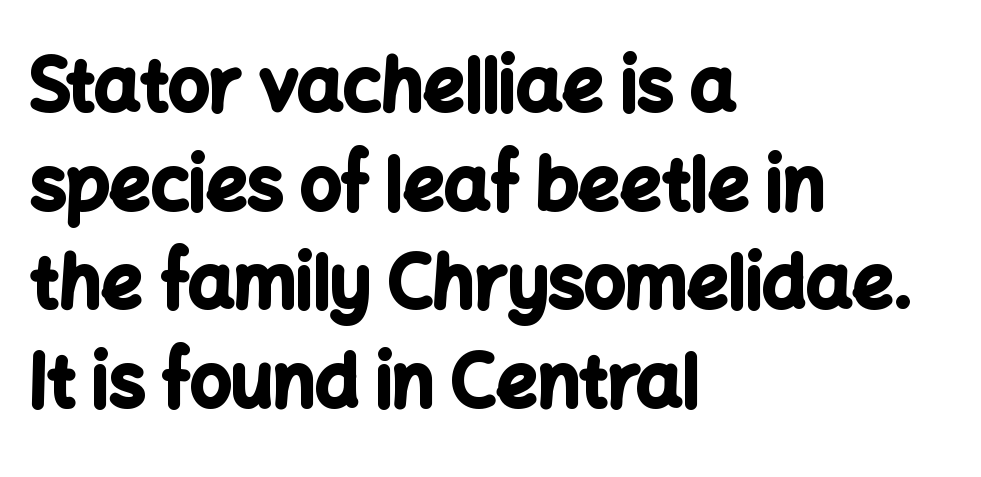
The image shows 72 px bold sans-serif type, upright; set left-aligned, normal line spacing (1.37x), normal letter spacing, not underlined; low stroke contrast and a medium x-height.
